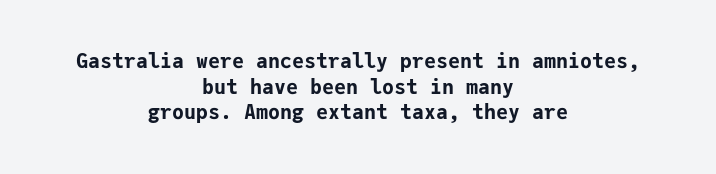
{"italic": "no", "bold": "yes", "underline": "no", "align": "center", "line_spacing": "normal", "line_spacing_ratio": 1.28, "letter_spacing": "normal", "letter_spacing_em": 0.0, "glyph_px": 20}
